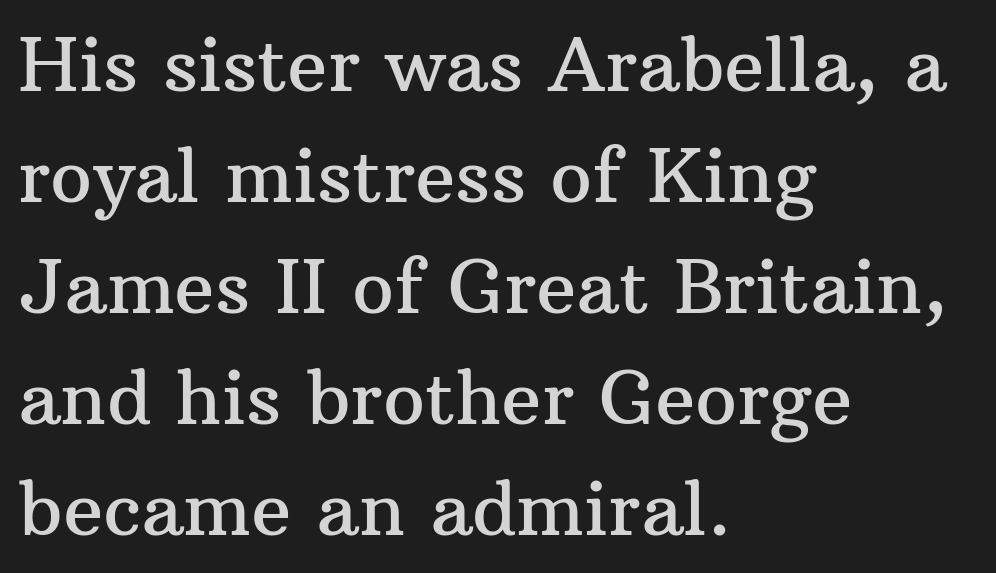
The image shows 74 px serif type, upright; set left-aligned, normal line spacing (1.5x), normal letter spacing, not underlined; medium stroke contrast and a medium x-height.
